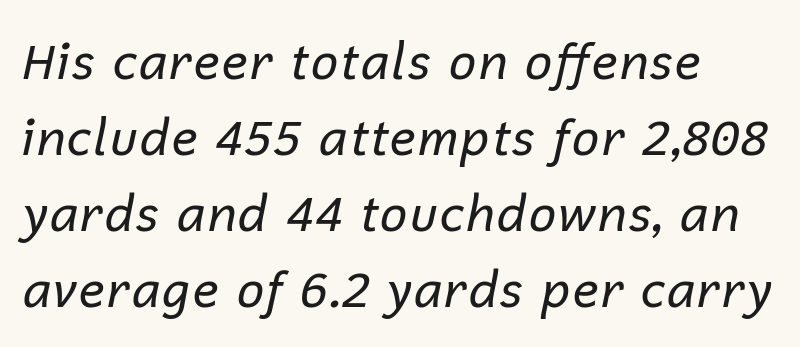
This sample uses an oblique cut, with every glyph tilted off the vertical. Think standard paragraph weight, or any step lighter than that. Note the varied advance widths — an 'i' is clearly narrower than an 'm'. Underlining? Definitely not there. Vertical spacing — default.
